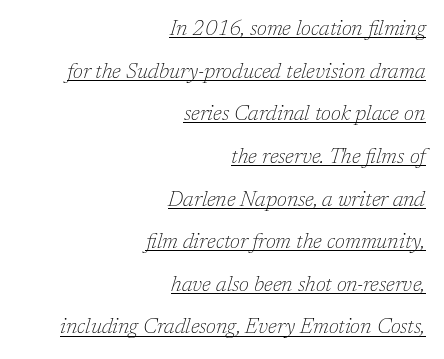
Vertical spacing — loose. Honestly, the underline is the first thing you notice here. Is the type heavy? It reads as light-to-regular instead. There's an unmistakable incline to the writing here. How are the letters spaced? Ordinarily, with no added tracking. Typeset ragged left — the right edge is the straight one.
